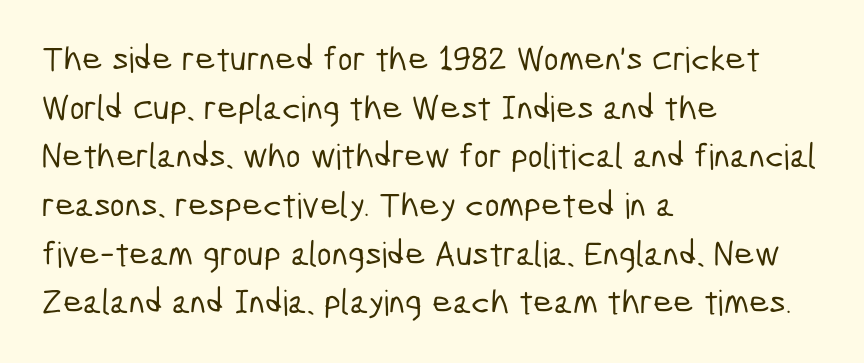
{"serif": "no", "width": "condensed", "stroke_contrast": "low", "x_height": "medium", "monospaced": "no", "underline": "no", "align": "left", "line_spacing": "normal", "line_spacing_ratio": 1.39, "letter_spacing": "normal", "letter_spacing_em": 0.0, "glyph_px": 35}
